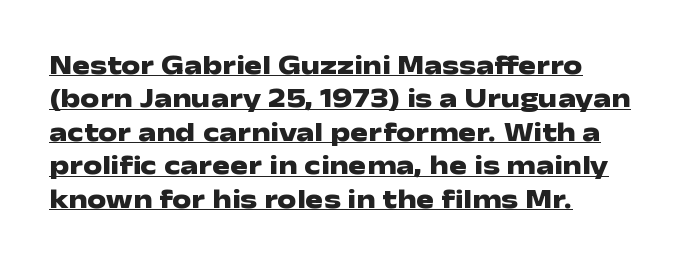
{"italic": "no", "bold": "yes", "underline": "yes", "align": "left", "line_spacing_ratio": 1.24, "letter_spacing": "normal", "letter_spacing_em": 0.0, "glyph_px": 27}
